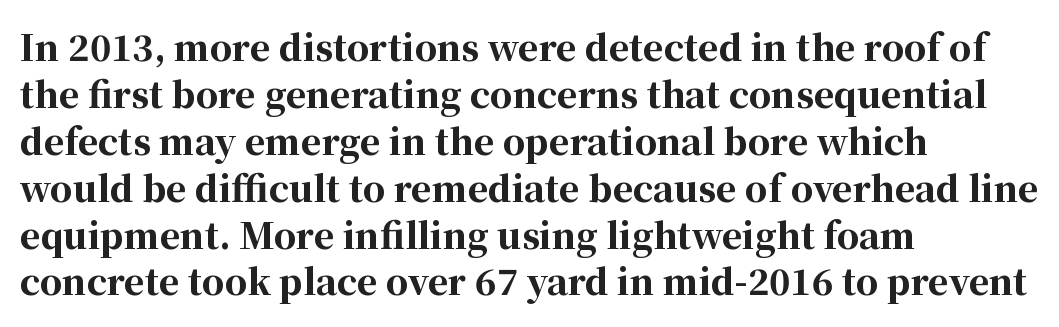
The font's upright variant was chosen for this text. Anything drawn beneath the words? Only blank space. The rendering uses a bold face; every stroke is thick and dark. The typesetter chose a ragged-right arrangement here.
